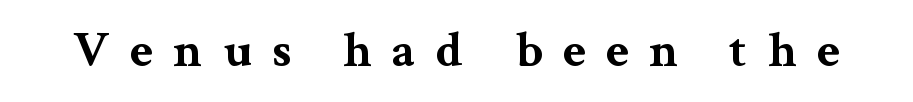
The image shows 50 px bold, wide serif type, upright; set unusually wide letter spacing (+0.41 em), not underlined; medium stroke contrast and a medium x-height.
